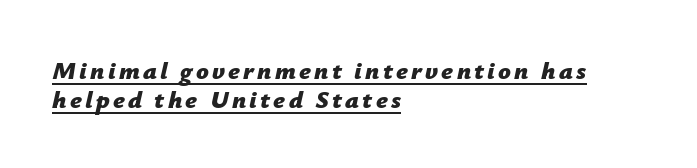
Horizontal alignment here is leftward, the default for most running prose. Vertical spacing — tight. The font's italic variant was chosen for this text. Set as a true bold cut, around the 700 mark. Somebody hit Ctrl+U on this one — the words are underlined.
